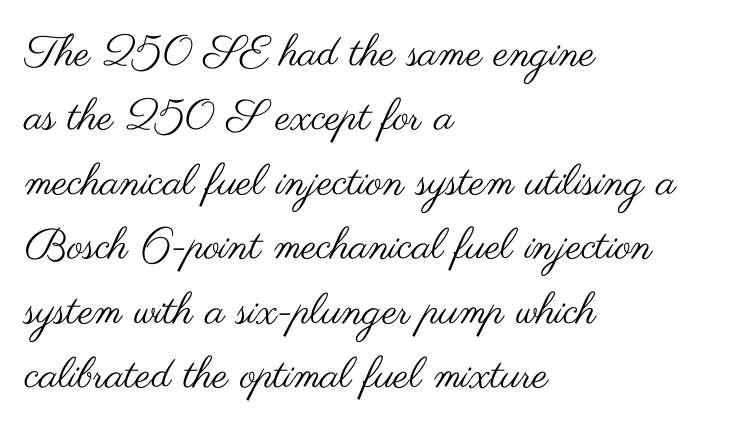
{"serif": "no", "bold": "no", "weight": "regular", "width": "wide", "stroke_contrast": "medium", "x_height": "small", "monospaced": "no", "underline": "no", "align": "left", "line_spacing": "normal", "line_spacing_ratio": 1.5, "letter_spacing": "normal", "letter_spacing_em": 0.0, "glyph_px": 43}
